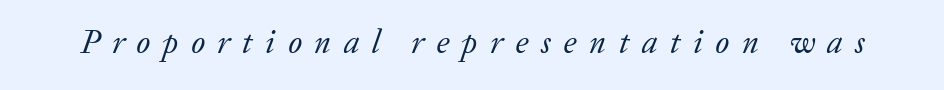
The image shows 33 px regular-weight serif type, italic (leaning right); set unusually wide letter spacing (+0.38 em), not underlined; low stroke contrast and a medium x-height.
